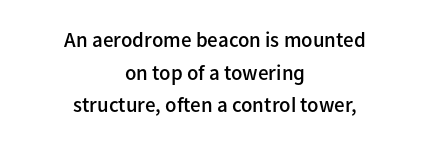
Q: Is the text bold? A: Semi-bold.
Q: Is the text italic (slanted)? A: No, it is upright.
Q: Is the text underlined? A: No.
Q: How is the paragraph aligned? A: Centered.
Q: Is the spacing between letters normal or unusually wide? A: Normal.
Q: Is the spacing between lines tight, normal or loose? A: Normal.
